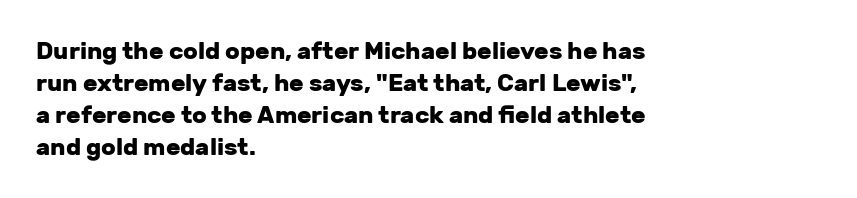
Q: Is the text bold? A: Yes.
Q: Is the text italic (slanted)? A: No, it is upright.
Q: Is the text underlined? A: No.
Q: How is the paragraph aligned? A: Left-aligned.
Q: Is the spacing between letters normal or unusually wide? A: Normal.
Q: Is the spacing between lines tight, normal or loose? A: Normal.
